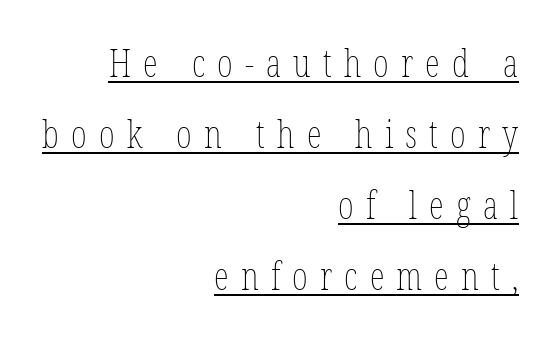
Q: Is the text bold? A: No.
Q: Is the text italic (slanted)? A: No, it is upright.
Q: Is the text underlined? A: Yes.
Q: How is the paragraph aligned? A: Right-aligned.
Q: Is the spacing between letters normal or unusually wide? A: Unusually wide.
Q: Width (condensed, normal, or wide)? A: Condensed.
Q: Stroke contrast? A: Low.
Q: x-height? A: Medium.
Q: Monospaced? A: No.
